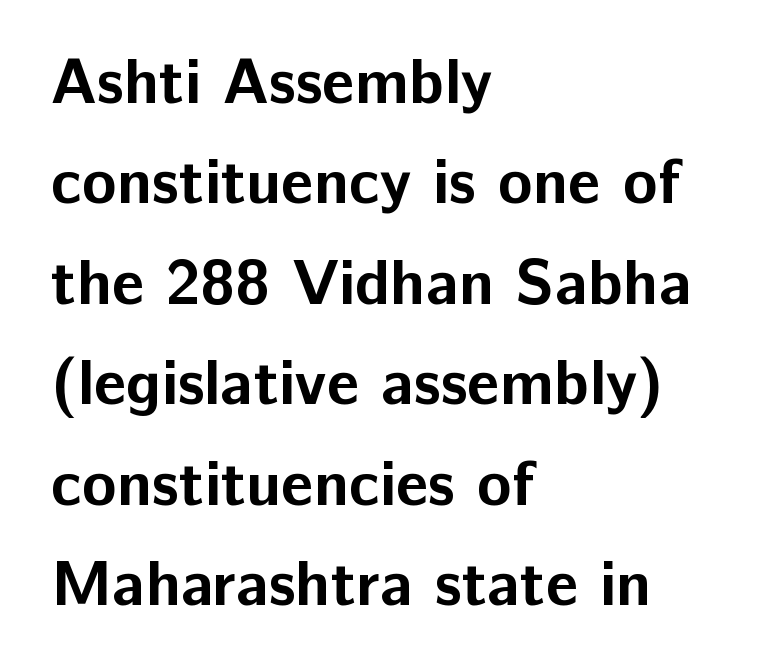
{"serif": "no", "italic": "no", "bold": "yes", "weight": "bold", "width": "normal", "stroke_contrast": "low", "x_height": "medium", "monospaced": "no", "underline": "no", "align": "left", "line_spacing": "normal", "line_spacing_ratio": 1.57, "letter_spacing": "normal", "letter_spacing_em": 0.0, "glyph_px": 64}
